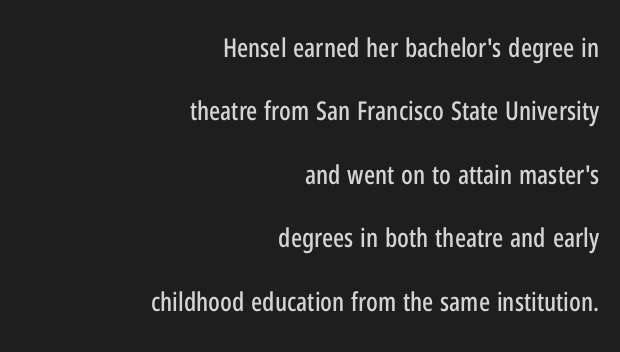
Does the lettering tilt? It doesn't — this is upright. This block would shrink considerably if given ordinary leading; it's expanded now. Short and long lines alike share a common ending point at right. Underlining? Definitely not there. How are the letters spaced? Ordinarily, with no added tracking.
